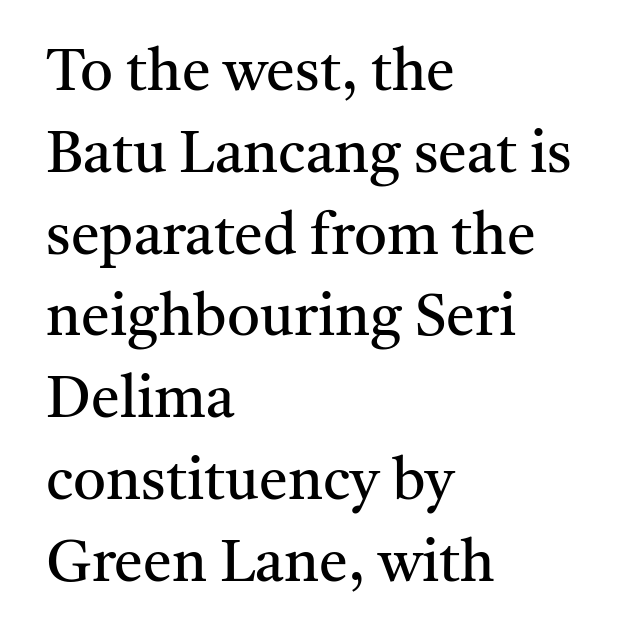
{"serif": "yes", "italic": "no", "bold": "no", "weight": "regular", "width": "normal", "stroke_contrast": "medium", "x_height": "medium", "monospaced": "no", "underline": "no", "align": "left", "line_spacing": "normal", "line_spacing_ratio": 1.41, "letter_spacing": "normal", "letter_spacing_em": 0.0, "glyph_px": 58}
